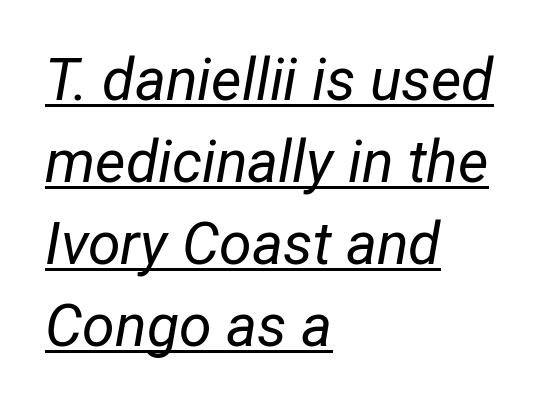
The image shows 59 px regular-weight, condensed type, italic (leaning right); set left-aligned, normal line spacing (1.39x), normal letter spacing, underlined; low stroke contrast and a medium x-height.
